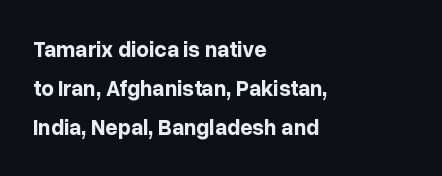
{"italic": "no", "bold": "yes", "underline": "no", "align": "left", "line_spacing_ratio": 1.78, "letter_spacing": "normal", "letter_spacing_em": 0.0, "glyph_px": 22}
